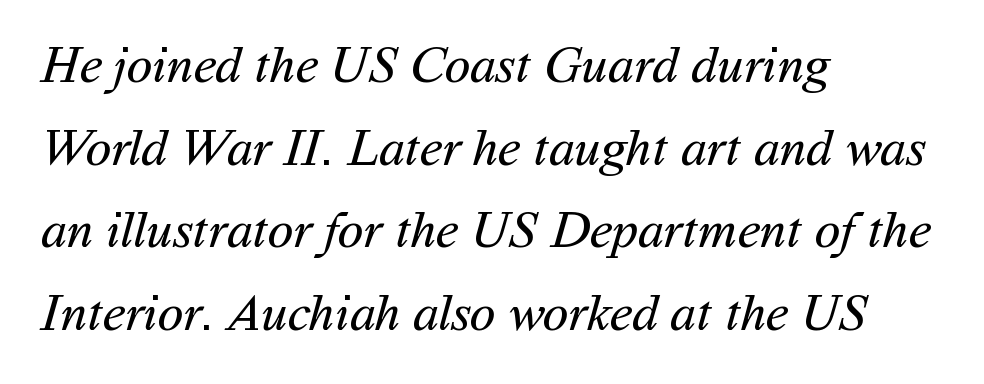
{"serif": "no", "bold": "no", "weight": "regular", "width": "normal", "stroke_contrast": "medium", "x_height": "medium", "monospaced": "no", "underline": "no", "align": "left", "line_spacing": "normal", "line_spacing_ratio": 1.59, "letter_spacing": "normal", "letter_spacing_em": 0.0, "glyph_px": 52}
